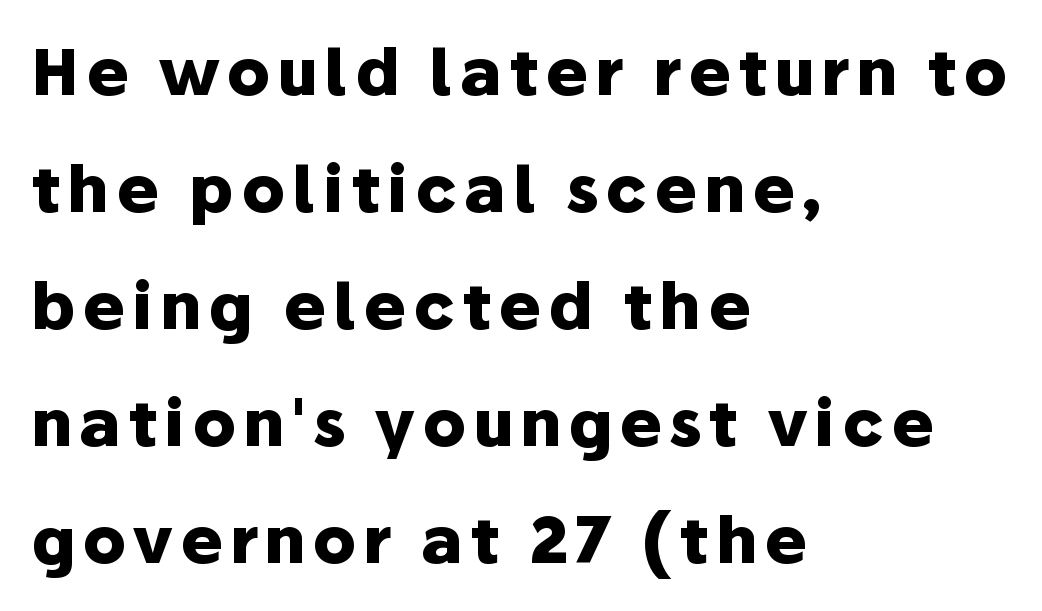
The strip under each line holds only bare page. The characters look thick and weighty, a clear bold. Posture: upright roman. Here the designer chose a conventional face with non-uniform glyph widths. This rendering uses left alignment, leaving the right contour irregular.
